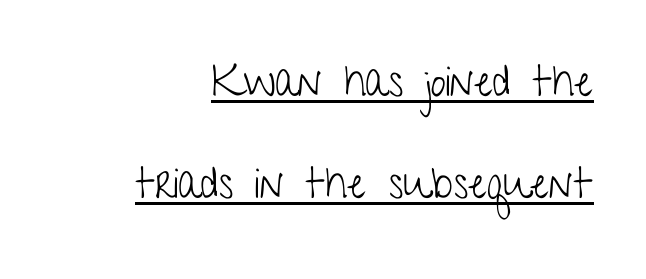
Q: Is the text bold? A: No.
Q: Is the text italic (slanted)? A: No, it is upright.
Q: Is the typeface a serif or a sans-serif typeface? A: Sans-serif.
Q: Is the text underlined? A: Yes.
Q: How is the paragraph aligned? A: Right-aligned.
Q: Is the spacing between letters normal or unusually wide? A: Normal.
Q: Is the spacing between lines tight, normal or loose? A: Loose.
Q: Width (condensed, normal, or wide)? A: Condensed.
Q: Stroke contrast? A: Low.
Q: x-height? A: Medium.
Q: Monospaced? A: No.
